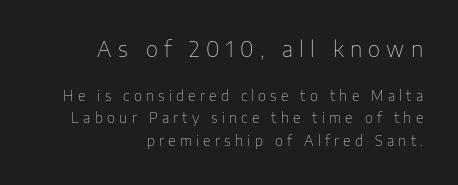
{"italic": "no", "bold": "no", "underline": "no", "align": "right", "line_spacing": "normal", "line_spacing_ratio": 1.61, "letter_spacing": "wide", "letter_spacing_em": 0.3, "larger_block": "first", "size_ratio": 1.5, "glyph_px": 21}
